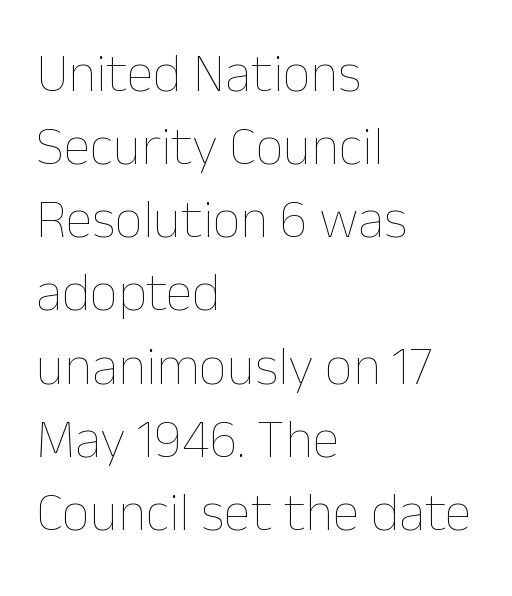
Q: Is the text bold? A: No.
Q: Is the text italic (slanted)? A: No, it is upright.
Q: Is the text underlined? A: No.
Q: How is the paragraph aligned? A: Left-aligned.
Q: Is the spacing between letters normal or unusually wide? A: Normal.
Q: Is the spacing between lines tight, normal or loose? A: Normal.
Q: Width (condensed, normal, or wide)? A: Normal.
Q: Stroke contrast? A: Low.
Q: x-height? A: Medium.
Q: Monospaced? A: No.
